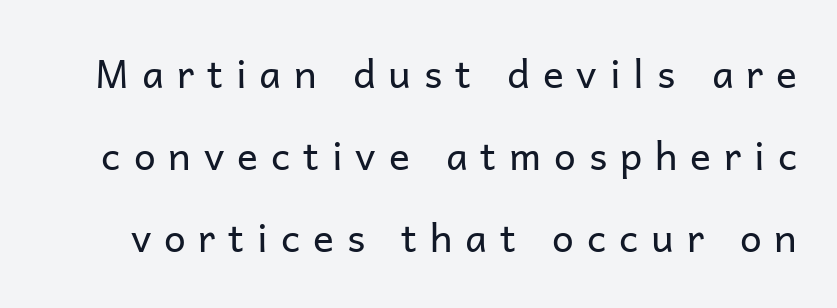
{"serif": "no", "italic": "no", "bold": "no", "weight": "regular", "width": "normal", "stroke_contrast": "low", "x_height": "medium", "monospaced": "no", "underline": "no", "line_spacing": "loose", "line_spacing_ratio": 2.1, "letter_spacing": "wide", "letter_spacing_em": 0.33, "glyph_px": 39}
